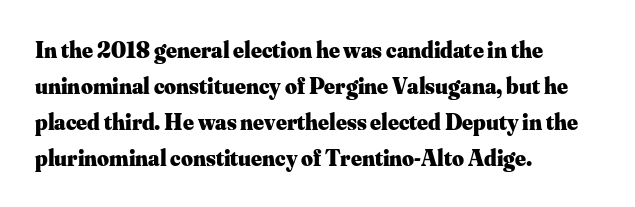
The image shows 23 px bold type, upright; set left-aligned, normal line spacing (1.56x), normal letter spacing, not underlined.
